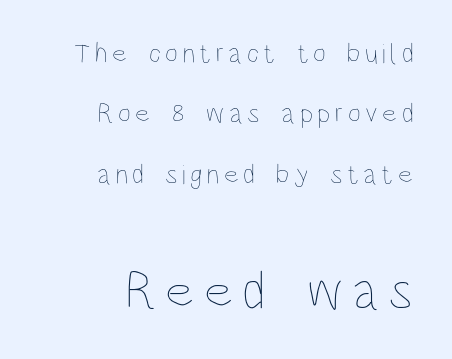
{"italic": "no", "bold": "no", "weight": "thin", "width": "condensed", "stroke_contrast": "low", "x_height": "large", "monospaced": "no", "underline": "no", "align": "right", "line_spacing": "loose", "line_spacing_ratio": 2.16, "larger_block": "second", "size_ratio": 1.96, "glyph_px": 55}
